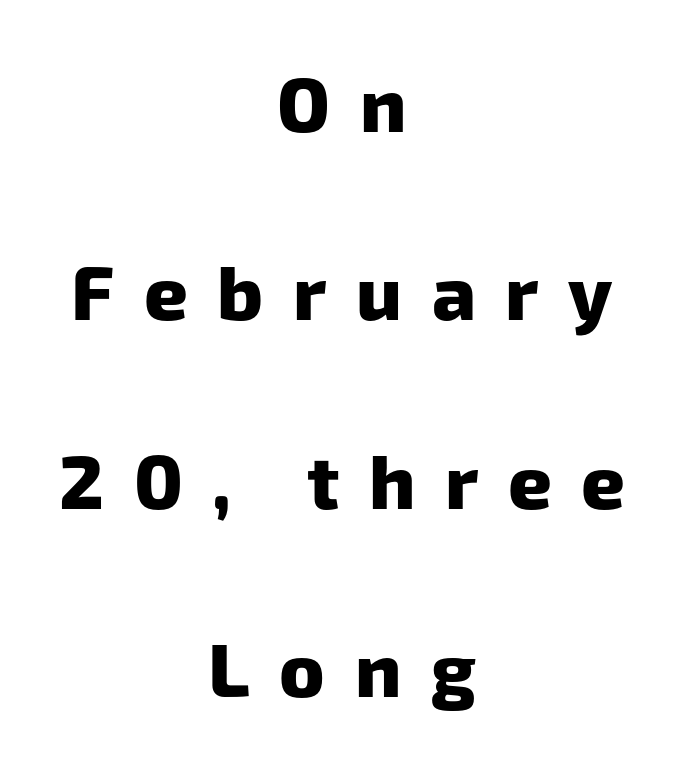
{"serif": "no", "bold": "yes", "weight": "heavy", "width": "normal", "stroke_contrast": "low", "x_height": "medium", "monospaced": "no", "underline": "no", "align": "center", "line_spacing": "loose", "line_spacing_ratio": 2.48, "letter_spacing": "wide", "letter_spacing_em": 0.39, "glyph_px": 76}
